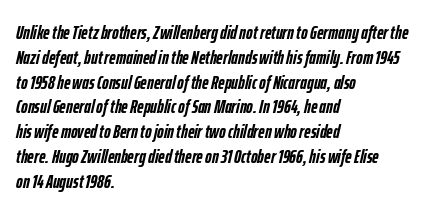
The image shows 20 px bold type, italic (leaning right); set left-aligned, line spacing 1.24x, normal letter spacing, not underlined.
